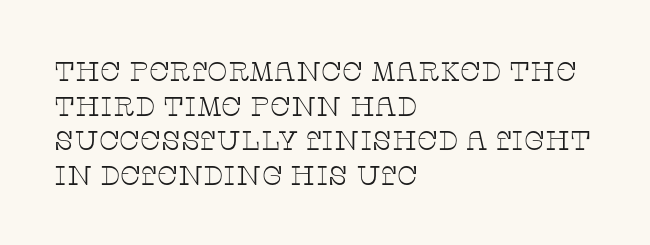
{"italic": "no", "bold": "no", "underline": "no", "align": "left", "line_spacing": "normal", "line_spacing_ratio": 1.28, "letter_spacing": "normal", "letter_spacing_em": 0.0, "glyph_px": 27}
